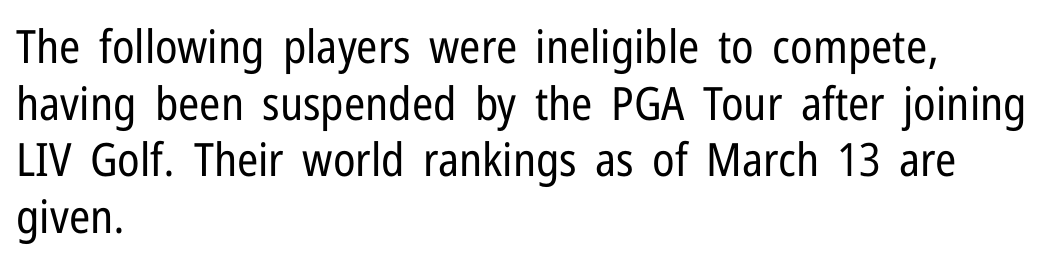
Q: Is the text bold? A: No.
Q: Is the text italic (slanted)? A: No, it is upright.
Q: Is the typeface a serif or a sans-serif typeface? A: Sans-serif.
Q: Is the text underlined? A: No.
Q: How is the paragraph aligned? A: Left-aligned.
Q: Is the spacing between letters normal or unusually wide? A: Normal.
Q: Width (condensed, normal, or wide)? A: Condensed.
Q: Stroke contrast? A: Low.
Q: x-height? A: Medium.
Q: Monospaced? A: No.
